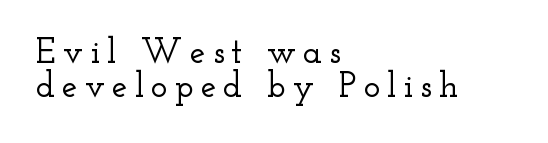
These lines are rendered in a variable-pitch font. Serifs: yes, visible at the terminals of the letterforms. No word sits above an underline. The rendering uses a small line-height, squeezing the rows.
